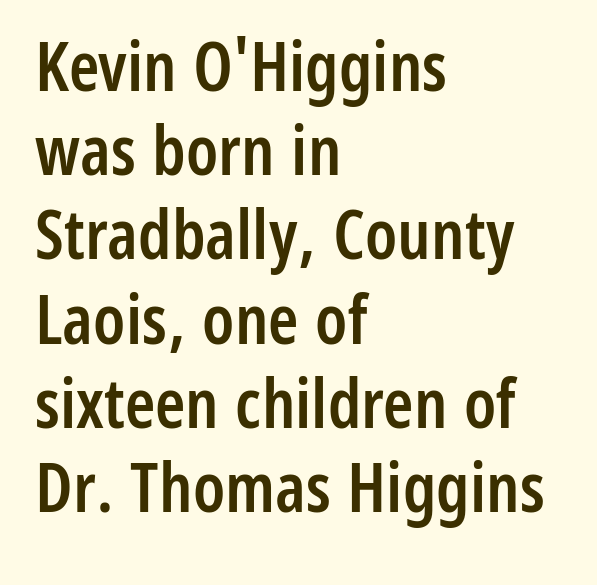
{"serif": "no", "italic": "no", "bold": "semi", "weight": "semibold", "width": "condensed", "stroke_contrast": "low", "x_height": "medium", "monospaced": "no", "underline": "no", "align": "left", "line_spacing_ratio": 1.22, "letter_spacing": "normal", "letter_spacing_em": 0.0, "glyph_px": 69}
